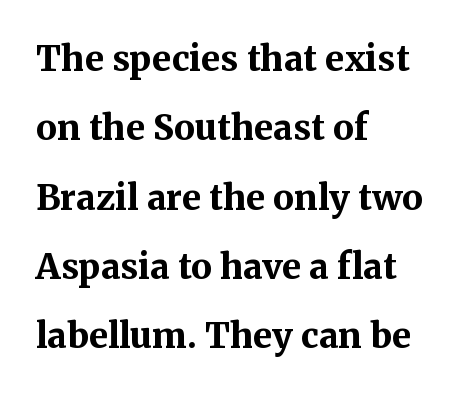
Q: Is the text bold? A: Yes.
Q: Is the text italic (slanted)? A: No, it is upright.
Q: Is the typeface a serif or a sans-serif typeface? A: Serif.
Q: Is the text underlined? A: No.
Q: How is the paragraph aligned? A: Left-aligned.
Q: Is the spacing between letters normal or unusually wide? A: Normal.
Q: Is the spacing between lines tight, normal or loose? A: Loose.
Q: Width (condensed, normal, or wide)? A: Normal.
Q: Stroke contrast? A: Medium.
Q: x-height? A: Medium.
Q: Monospaced? A: No.
